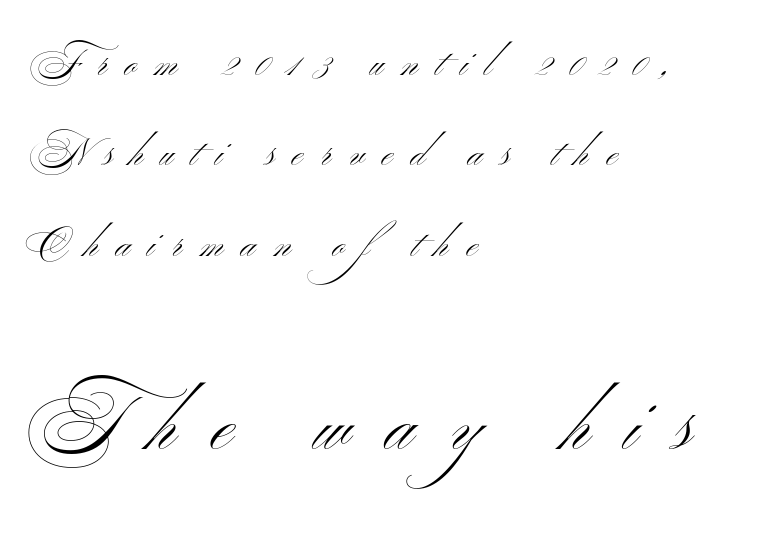
{"serif": "no", "bold": "no", "weight": "light", "width": "wide", "stroke_contrast": "medium", "x_height": "small", "monospaced": "no", "underline": "no", "align": "left", "line_spacing": "loose", "line_spacing_ratio": 2.38, "letter_spacing": "wide", "letter_spacing_em": 0.47, "larger_block": "second", "size_ratio": 1.97, "glyph_px": 75}
